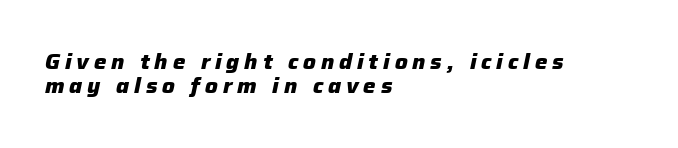
Q: Is the text bold? A: Yes.
Q: Is the text italic (slanted)? A: Yes, it leans right by about 12 degrees.
Q: Is the text underlined? A: No.
Q: How is the paragraph aligned? A: Left-aligned.
Q: Is the spacing between letters normal or unusually wide? A: Unusually wide.
Q: Is the spacing between lines tight, normal or loose? A: Tight.
